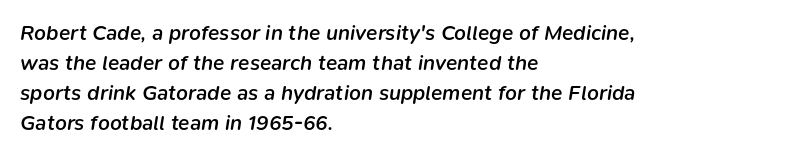
Underline: absent. The sample has been set in demibold, a notch under bold. This is oblique type, the kind used for emphasis or titles. Each word holds together tightly as a unit, with standard inter-letter gaps.
